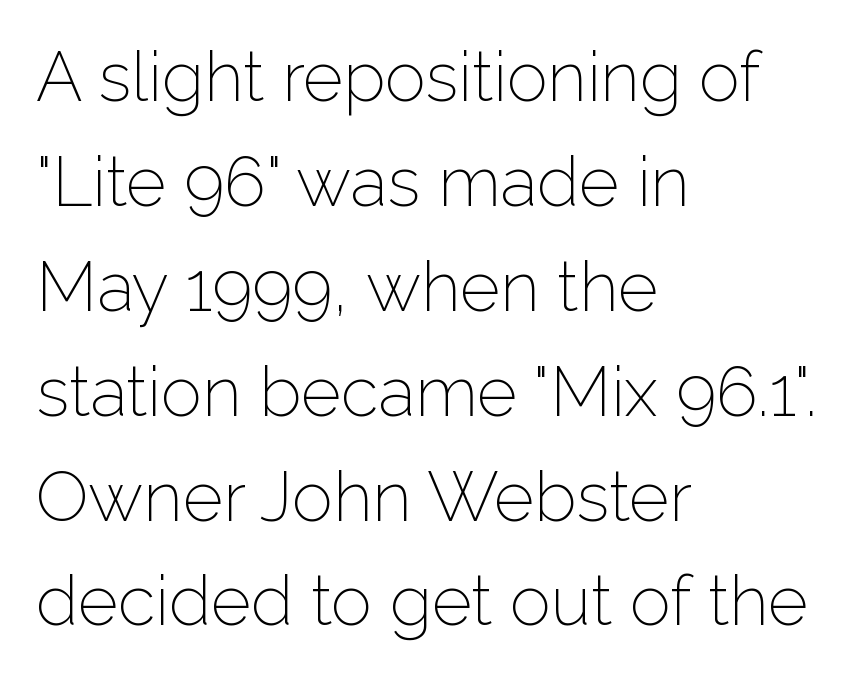
Q: Is the text bold? A: No.
Q: Is the text italic (slanted)? A: No, it is upright.
Q: Is the typeface a serif or a sans-serif typeface? A: Sans-serif.
Q: Is the text underlined? A: No.
Q: How is the paragraph aligned? A: Left-aligned.
Q: Is the spacing between letters normal or unusually wide? A: Normal.
Q: Is the spacing between lines tight, normal or loose? A: Normal.
Q: Width (condensed, normal, or wide)? A: Normal.
Q: Stroke contrast? A: Low.
Q: x-height? A: Medium.
Q: Monospaced? A: No.
